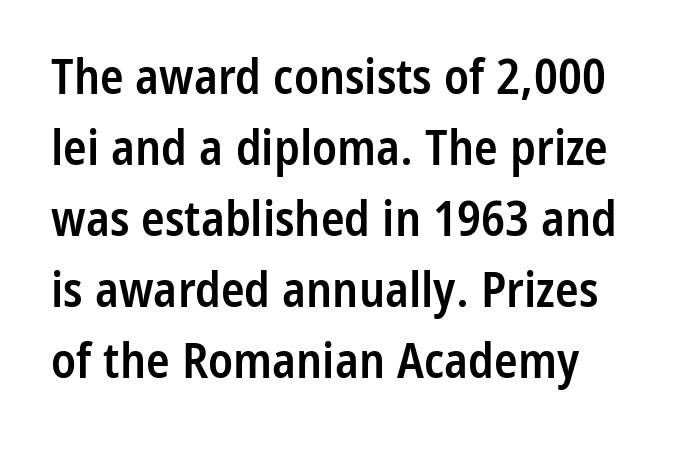
The image shows 49 px semibold, condensed sans-serif type, upright; set left-aligned, normal line spacing (1.45x), normal letter spacing, not underlined; low stroke contrast and a medium x-height.
